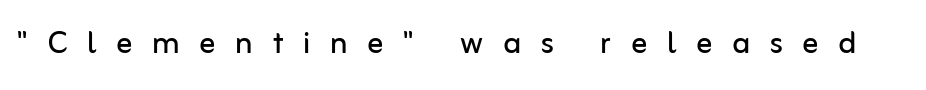
Italic? Not at all — the glyphs are vertical. Tracking here is generous; glyphs stand well apart from one another. The zone under the glyphs is completely vacant. Examine the stroke ends and you'll find no serifs. Ink coverage per letter is moderate at most.
